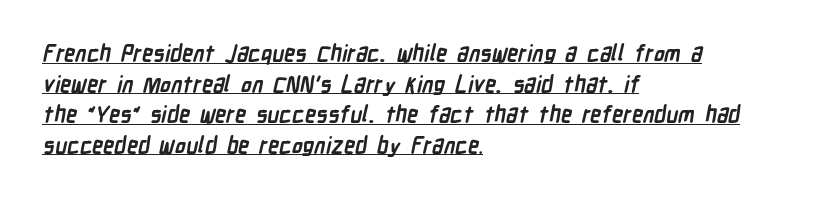
The image shows 22 px bold type; set left-aligned, normal line spacing (1.39x), normal letter spacing, underlined.
